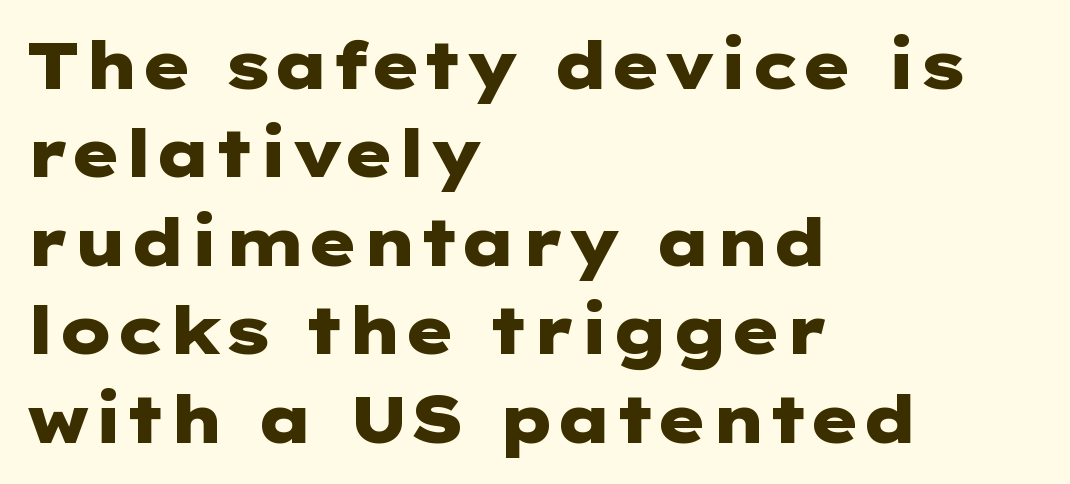
Q: Is the text bold? A: Yes.
Q: Is the text italic (slanted)? A: No, it is upright.
Q: Is the typeface a serif or a sans-serif typeface? A: Sans-serif.
Q: Is the text underlined? A: No.
Q: How is the paragraph aligned? A: Left-aligned.
Q: Is the spacing between letters normal or unusually wide? A: Normal.
Q: Is the spacing between lines tight, normal or loose? A: Normal.
Q: Width (condensed, normal, or wide)? A: Wide.
Q: Stroke contrast? A: Low.
Q: x-height? A: Medium.
